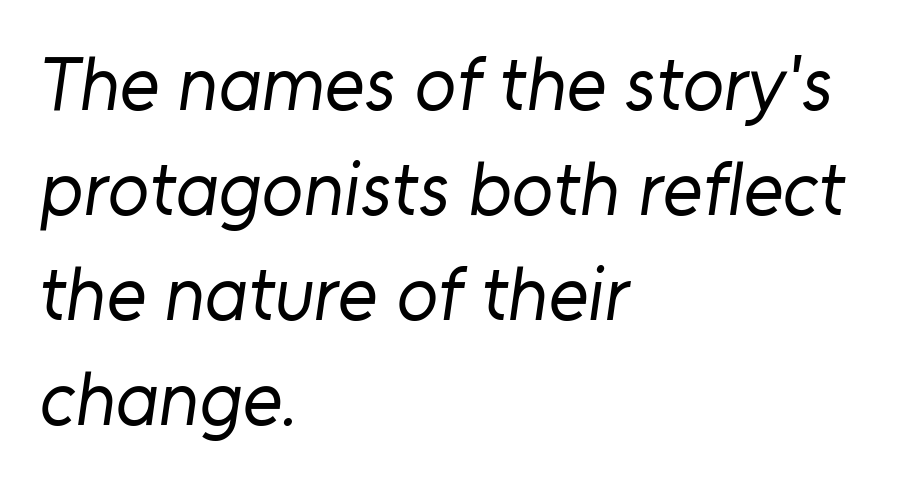
Compared with a typical body face, this is equally light or lighter still. Does the leading feel generous? No, just average. I'd call this a sans setting — the letters go barefoot. Think of a printed novel: that variable character pitch is what you see here. In terms of letterspacing, this is plain default setting. The strip under each line holds only bare page.
